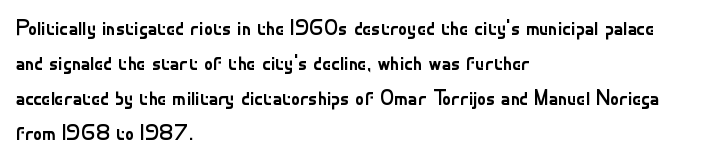
Q: Is the text bold? A: No.
Q: Is the text italic (slanted)? A: No, it is upright.
Q: Is the text underlined? A: No.
Q: How is the paragraph aligned? A: Left-aligned.
Q: Is the spacing between letters normal or unusually wide? A: Normal.
Q: Is the spacing between lines tight, normal or loose? A: Normal.
